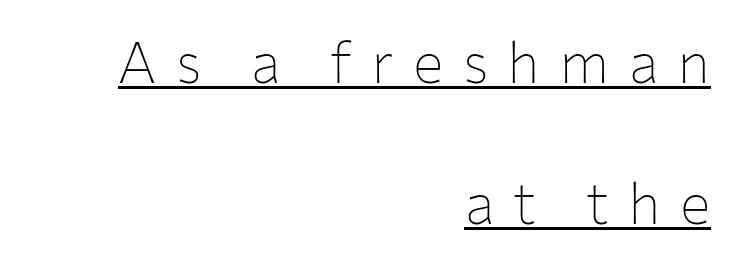
The image shows 57 px thin sans-serif type, upright; set right-aligned, loose line spacing (2.47x), unusually wide letter spacing (+0.34 em), underlined; low stroke contrast and a medium x-height.
